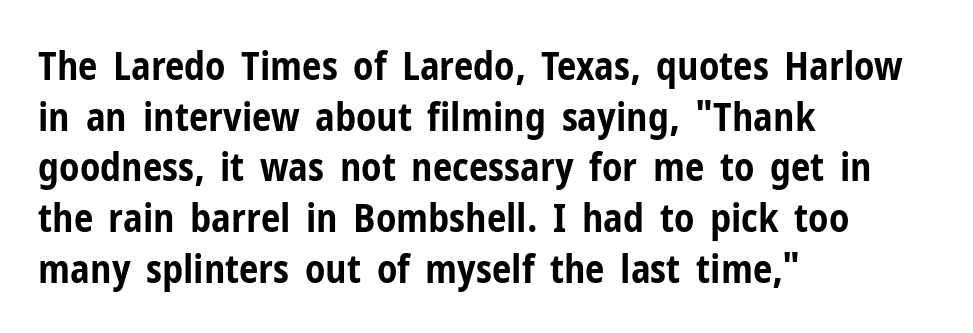
{"serif": "no", "italic": "no", "bold": "yes", "weight": "bold", "width": "condensed", "stroke_contrast": "low", "x_height": "medium", "monospaced": "no", "underline": "no", "align": "left", "line_spacing": "normal", "line_spacing_ratio": 1.3, "letter_spacing": "normal", "letter_spacing_em": 0.0, "glyph_px": 39}
